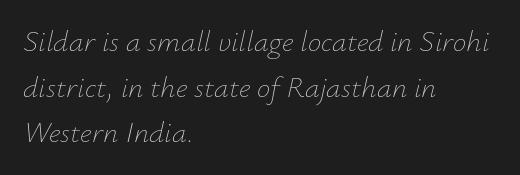
Tall strokes in this sample are angled rather than plumb. Letter spacing: default. Is this a fixed-width face? No — the glyphs have proportional, varying widths. The space directly below the letters is spotless.
